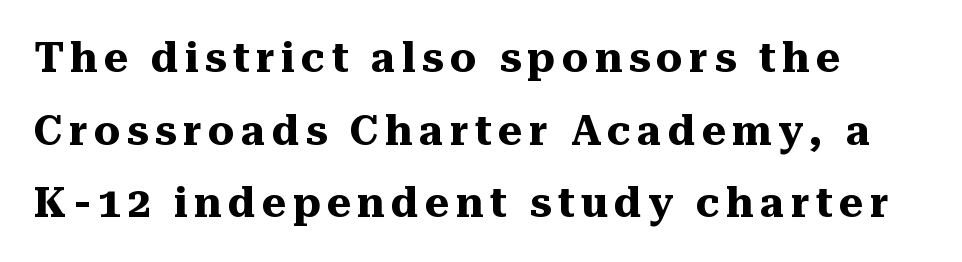
{"serif": "yes", "italic": "no", "bold": "yes", "weight": "heavy", "width": "normal", "stroke_contrast": "medium", "x_height": "medium", "monospaced": "no", "underline": "no", "line_spacing_ratio": 1.77, "glyph_px": 41}
